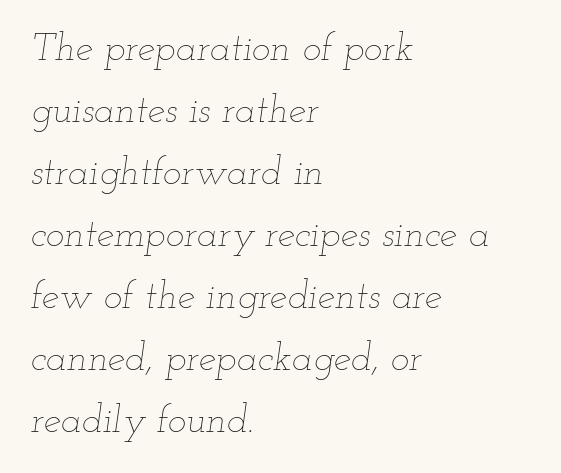
Q: Is the text bold? A: No.
Q: Is the text italic (slanted)? A: Yes, it leans right by about 12 degrees.
Q: Is the text underlined? A: No.
Q: How is the paragraph aligned? A: Left-aligned.
Q: Is the spacing between letters normal or unusually wide? A: Normal.
Q: Is the spacing between lines tight, normal or loose? A: Normal.
Q: Width (condensed, normal, or wide)? A: Wide.
Q: Stroke contrast? A: Low.
Q: x-height? A: Small.
Q: Monospaced? A: No.
